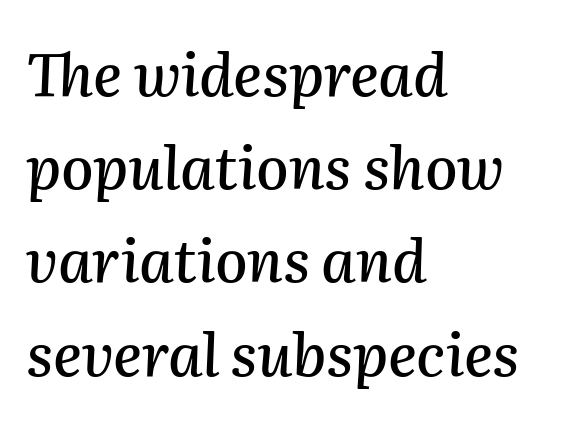
The space directly below the letters is spotless. Looks like regular typesetting: each glyph gets only the width it needs. The tracking reads as untouched default to a designer's eye. Where is the straight margin? On the left.
